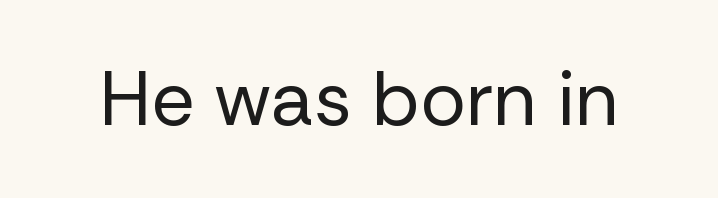
Q: Is the text bold? A: No.
Q: Is the text italic (slanted)? A: No, it is upright.
Q: Is the typeface a serif or a sans-serif typeface? A: Sans-serif.
Q: Is the text underlined? A: No.
Q: Is the spacing between letters normal or unusually wide? A: Normal.
Q: Width (condensed, normal, or wide)? A: Normal.
Q: Stroke contrast? A: Low.
Q: x-height? A: Medium.
Q: Monospaced? A: No.
